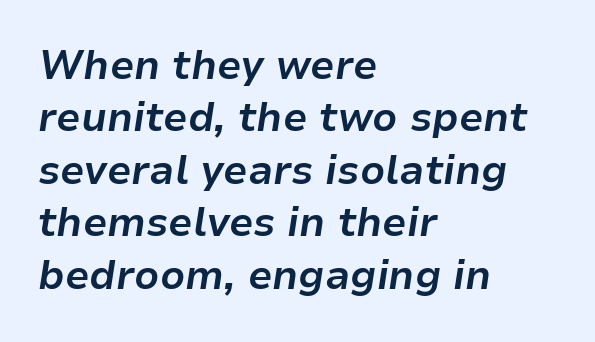
The font's italic variant was chosen for this text. Spacing between characters is what you'd get straight out of the box. In CSS terms this would be text-align: left. Students, this is bold: see how much ink each stroke carries.
